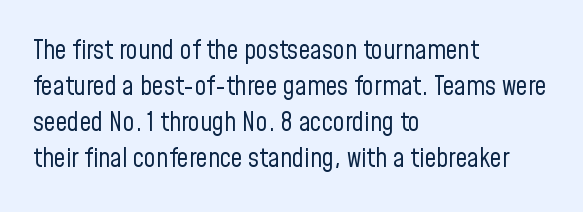
{"italic": "no", "bold": "no", "underline": "no", "align": "left", "line_spacing": "normal", "line_spacing_ratio": 1.39, "letter_spacing": "normal", "letter_spacing_em": 0.0, "glyph_px": 26}
